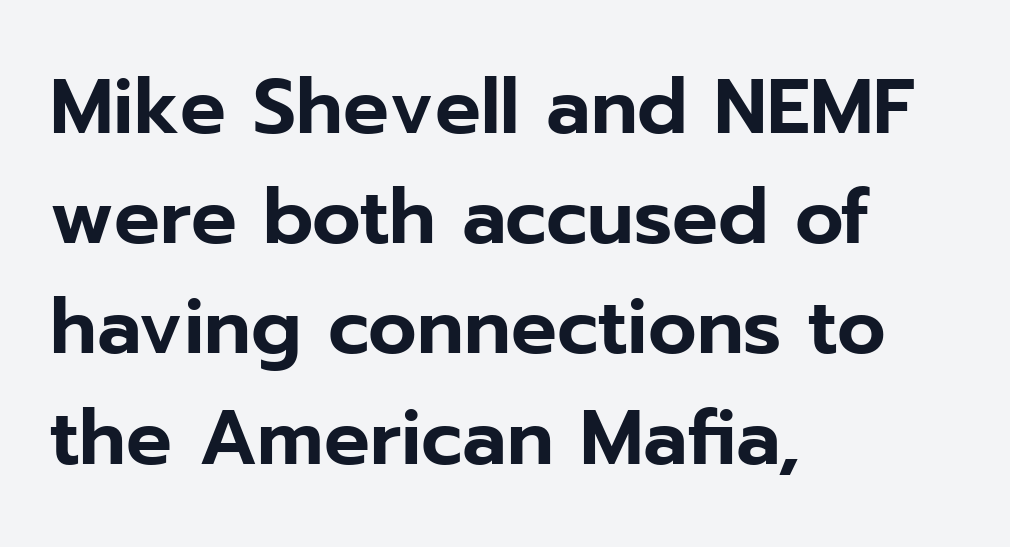
{"serif": "no", "italic": "no", "width": "normal", "stroke_contrast": "low", "x_height": "medium", "monospaced": "no", "underline": "no", "align": "left", "line_spacing": "normal", "line_spacing_ratio": 1.45, "letter_spacing": "normal", "letter_spacing_em": 0.0, "glyph_px": 76}
